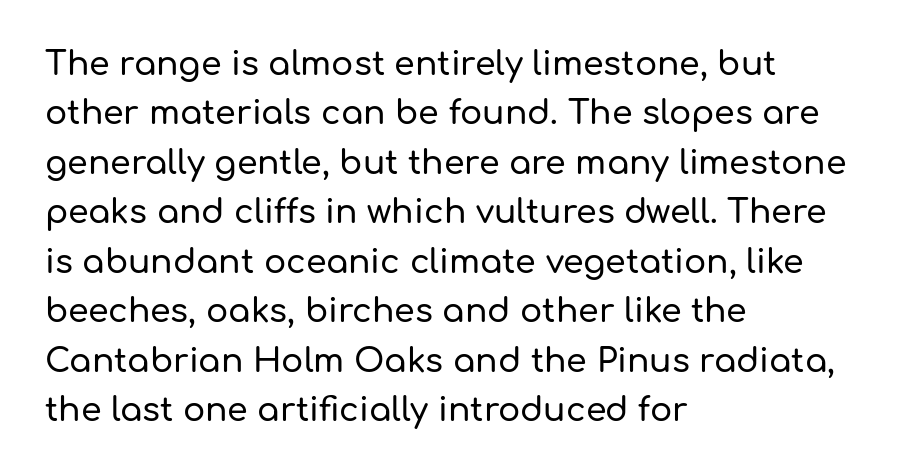
The designer left line spacing at the default. Casual observation: everything's shoved over to the left. These lines were composed using upright roman letters. Varying glyph widths throughout — classic text-font behaviour. This rendering features lettering with no underline. Each letter's strokes conclude bluntly, with no projecting serifs.
